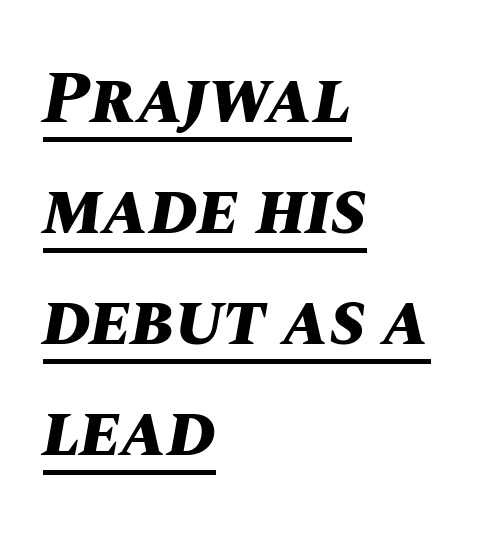
Q: Is the text bold? A: Yes.
Q: Is the text italic (slanted)? A: Yes, it leans right by about 10 degrees.
Q: Is the text underlined? A: Yes.
Q: How is the paragraph aligned? A: Left-aligned.
Q: Is the spacing between letters normal or unusually wide? A: Normal.
Q: Is the spacing between lines tight, normal or loose? A: Normal.
Q: Width (condensed, normal, or wide)? A: Normal.
Q: Stroke contrast? A: Medium.
Q: x-height? A: Large.
Q: Monospaced? A: No.
